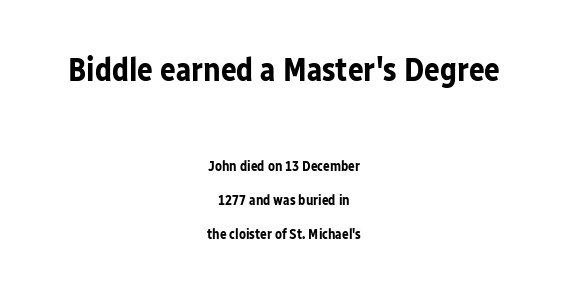
The image shows 33 px bold sans-serif type, upright; set centered, loose line spacing (2.46x), normal letter spacing, not underlined; the first (top) block is 2.36x larger; low stroke contrast and a medium x-height.
